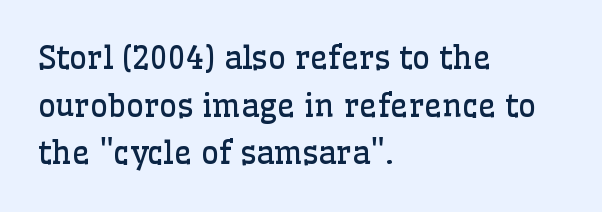
The typography opts for an upright posture over an oblique one. Summary of weight: not heavy and not bold. You could not count columns in this text — the font is proportionally spaced. Beneath every word, the page is bare.
